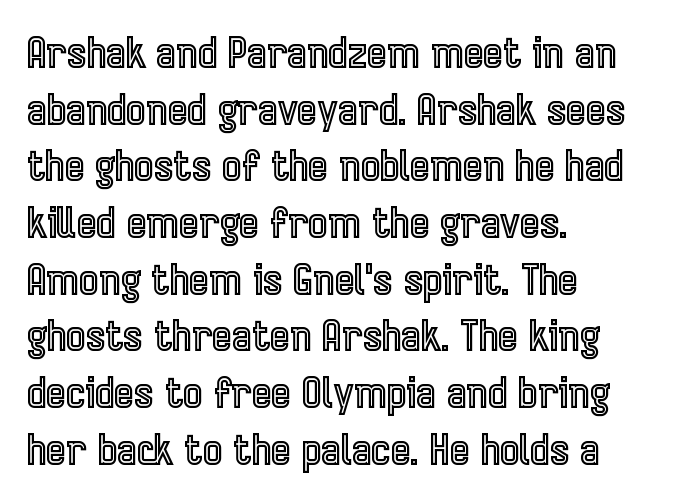
Q: Is the text italic (slanted)? A: No, it is upright.
Q: Is the text underlined? A: No.
Q: How is the paragraph aligned? A: Left-aligned.
Q: Is the spacing between letters normal or unusually wide? A: Normal.
Q: Is the spacing between lines tight, normal or loose? A: Normal.
Q: Width (condensed, normal, or wide)? A: Condensed.
Q: x-height? A: Medium.
Q: Monospaced? A: No.
